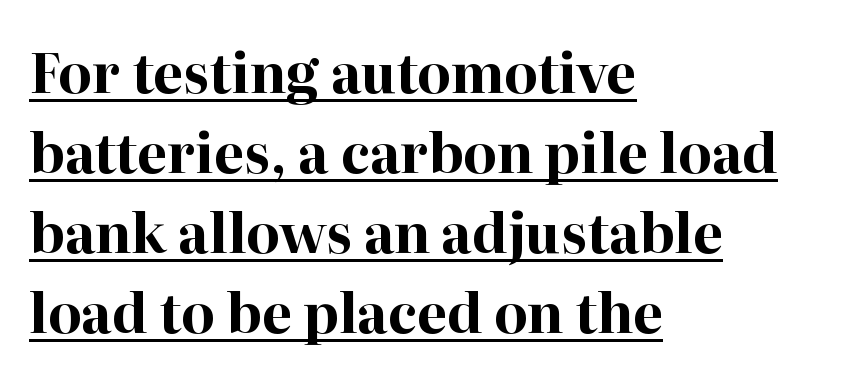
{"serif": "yes", "italic": "no", "bold": "yes", "weight": "bold", "width": "normal", "stroke_contrast": "high", "x_height": "medium", "monospaced": "no", "underline": "yes", "align": "left", "line_spacing": "normal", "line_spacing_ratio": 1.48, "letter_spacing": "normal", "letter_spacing_em": 0.0, "glyph_px": 54}
